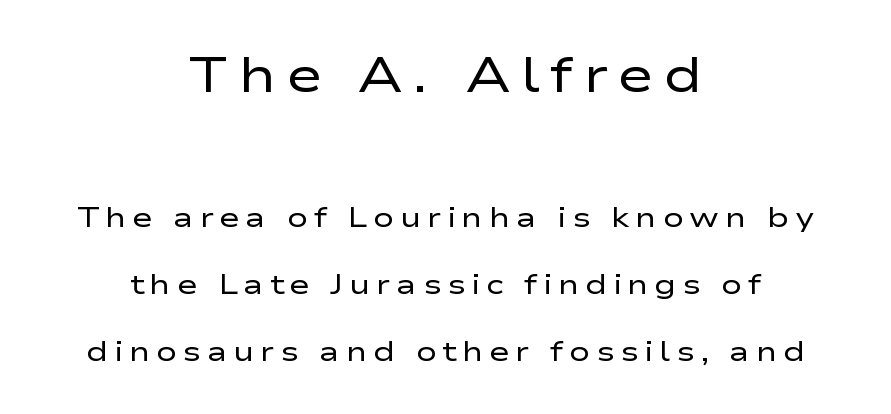
Q: Is the text bold? A: No.
Q: Is the text italic (slanted)? A: No, it is upright.
Q: Is the typeface a serif or a sans-serif typeface? A: Sans-serif.
Q: Is the text underlined? A: No.
Q: How is the paragraph aligned? A: Centered.
Q: Is the spacing between letters normal or unusually wide? A: Unusually wide.
Q: Is the spacing between lines tight, normal or loose? A: Loose.
Q: Which block of text is set in a larger size, the first (top) or the second (bottom)? A: The first (top) one.
Q: Width (condensed, normal, or wide)? A: Wide.
Q: Stroke contrast? A: Low.
Q: x-height? A: Medium.
Q: Monospaced? A: No.
